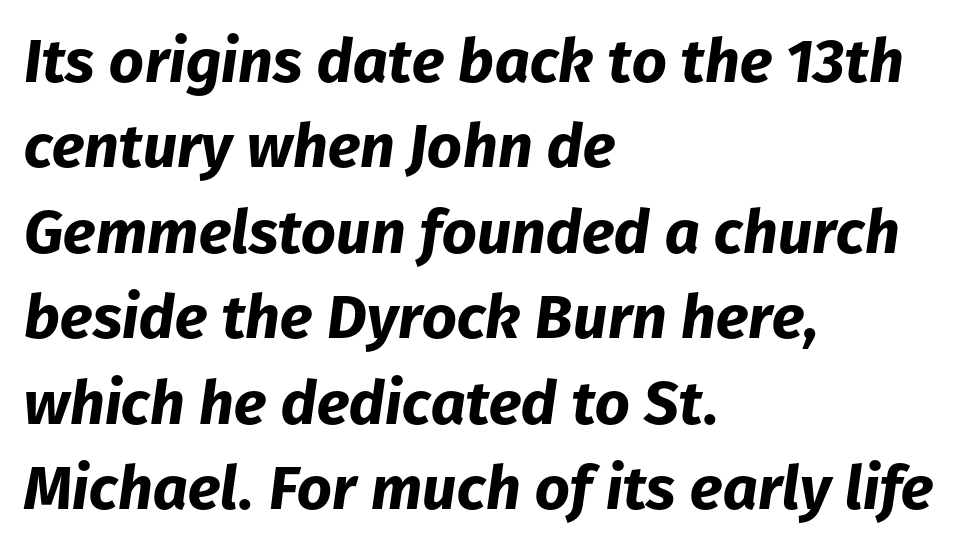
Notice how thick the strokes are: this is what a full bold looks like. It's the slanting kind of type. Layout note: lines flush left. Caption: standard tracking, unaltered. Type without underlining. Notice how descenders clear the ascenders below comfortably — that's standard leading.
